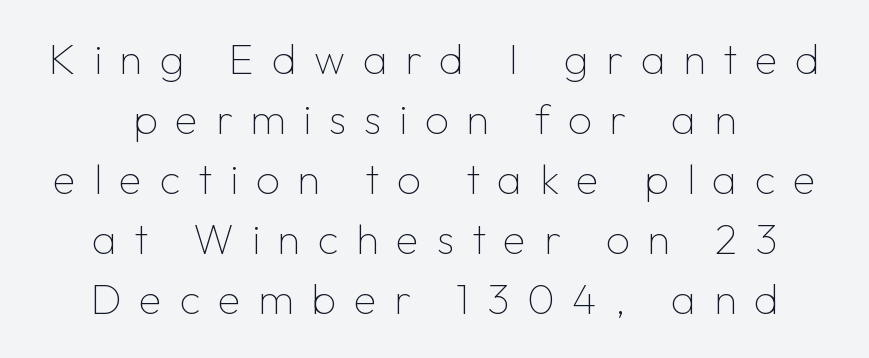
{"serif": "no", "italic": "no", "bold": "no", "weight": "thin", "width": "normal", "stroke_contrast": "low", "x_height": "medium", "monospaced": "no", "underline": "no", "line_spacing": "normal", "line_spacing_ratio": 1.43, "letter_spacing": "wide", "letter_spacing_em": 0.42, "glyph_px": 42}
